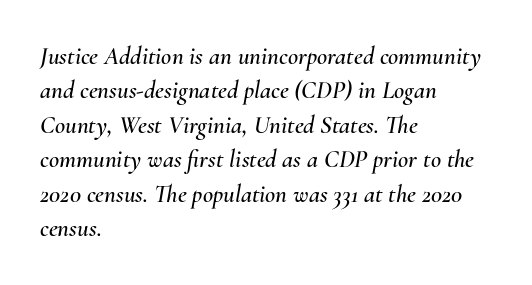
Short and long lines alike share a common starting point at left. Words appear dense and cohesive because spacing is normal. The specimen omits any rule beneath the text block's lines. Is there much room between lines? A standard amount, neither cramped nor airy. If you drew a line through each stem, it would be angled.
